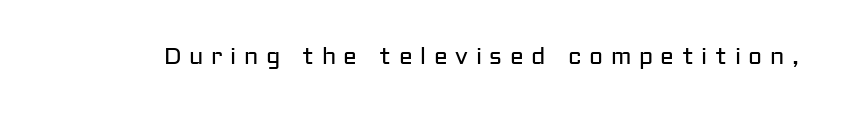
The image shows 23 px text type, upright; set unusually wide letter spacing (+0.33 em), not underlined.
